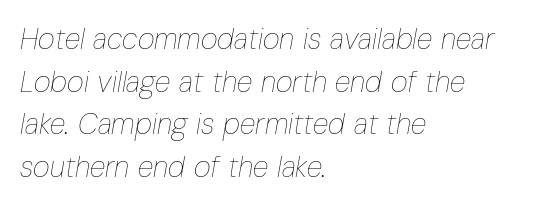
Q: Is the text bold? A: No.
Q: Is the text italic (slanted)? A: Yes, it leans right by about 10 degrees.
Q: Is the text underlined? A: No.
Q: How is the paragraph aligned? A: Left-aligned.
Q: Is the spacing between letters normal or unusually wide? A: Normal.
Q: Is the spacing between lines tight, normal or loose? A: Normal.
Q: Width (condensed, normal, or wide)? A: Condensed.
Q: Stroke contrast? A: Low.
Q: x-height? A: Medium.
Q: Monospaced? A: No.
